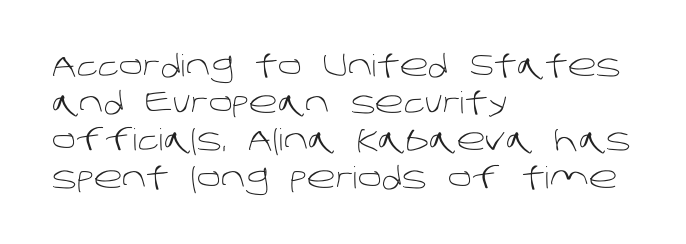
Q: Is the text bold? A: No.
Q: Is the typeface a serif or a sans-serif typeface? A: Sans-serif.
Q: Is the text underlined? A: No.
Q: How is the paragraph aligned? A: Left-aligned.
Q: Is the spacing between letters normal or unusually wide? A: Normal.
Q: Width (condensed, normal, or wide)? A: Normal.
Q: Stroke contrast? A: Low.
Q: x-height? A: Large.
Q: Monospaced? A: No.
